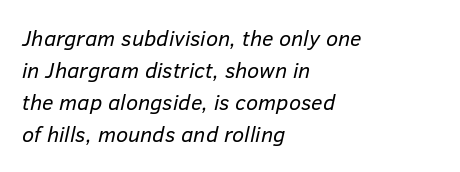
{"italic": "yes", "lean": "right", "slant_degrees": 12, "bold": "no", "underline": "no", "align": "left", "line_spacing": "normal", "line_spacing_ratio": 1.46, "letter_spacing": "normal", "letter_spacing_em": 0.0, "glyph_px": 22}
